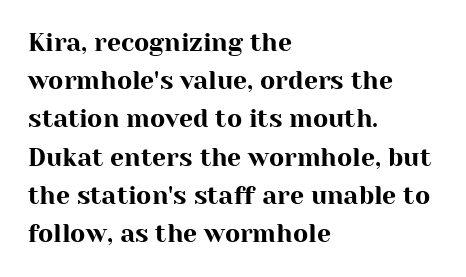
Descenders hang freely into open space. Teacher's note: observe the even left margin — that is flush-left alignment. The vertical gap from one line to the next is medium. If you drew a line through each stem, it would be perfectly vertical. The letters sit at their default tracking, neither squeezed nor spread.
